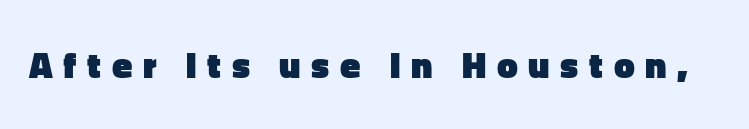
{"serif": "no", "italic": "no", "bold": "yes", "weight": "heavy", "width": "normal", "stroke_contrast": "low", "x_height": "medium", "monospaced": "no", "underline": "no", "letter_spacing": "wide", "letter_spacing_em": 0.29, "glyph_px": 37}
